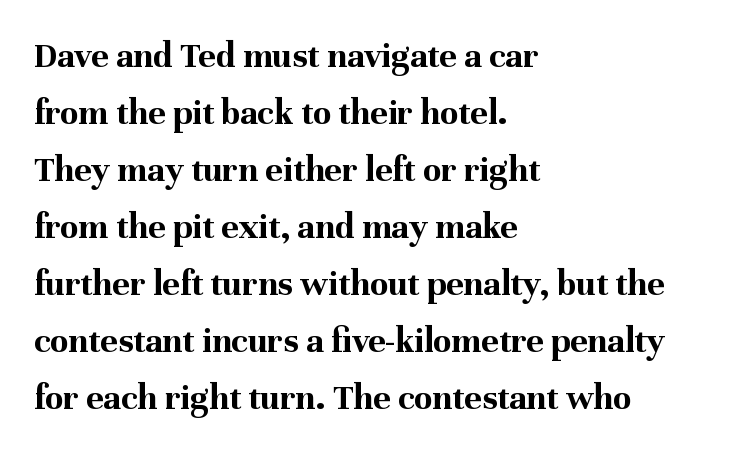
The image shows 37 px bold serif type, upright; set left-aligned, normal line spacing (1.54x), normal letter spacing, not underlined; medium stroke contrast and a medium x-height.
